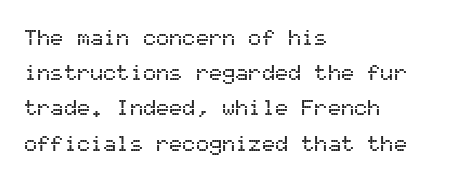
Q: Is the text italic (slanted)? A: No, it is upright.
Q: Is the text underlined? A: No.
Q: How is the paragraph aligned? A: Left-aligned.
Q: Is the spacing between letters normal or unusually wide? A: Normal.
Q: Is the spacing between lines tight, normal or loose? A: Normal.
